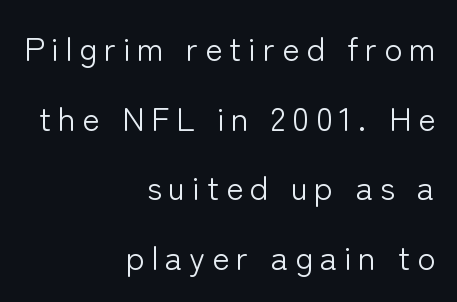
Q: Is the text bold? A: No.
Q: Is the text italic (slanted)? A: No, it is upright.
Q: Is the typeface a serif or a sans-serif typeface? A: Sans-serif.
Q: Is the text underlined? A: No.
Q: How is the paragraph aligned? A: Right-aligned.
Q: Is the spacing between letters normal or unusually wide? A: Unusually wide.
Q: Is the spacing between lines tight, normal or loose? A: Loose.
Q: Width (condensed, normal, or wide)? A: Normal.
Q: Stroke contrast? A: Low.
Q: x-height? A: Medium.
Q: Monospaced? A: No.
